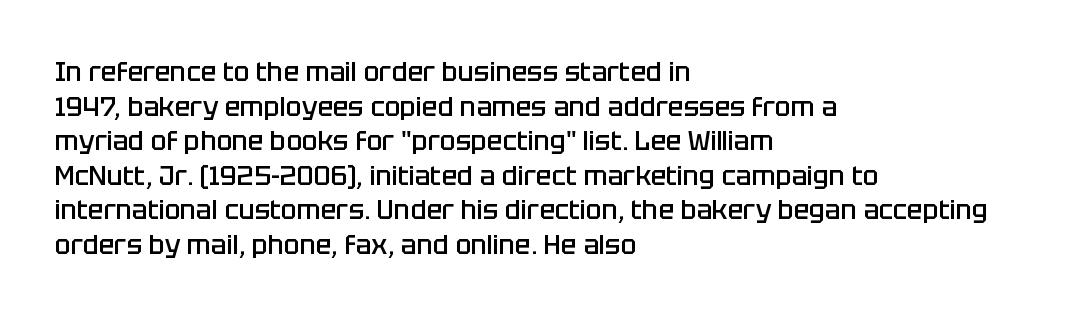
{"italic": "no", "bold": "semi", "underline": "no", "align": "left", "line_spacing": "normal", "line_spacing_ratio": 1.33, "letter_spacing": "normal", "letter_spacing_em": 0.0, "glyph_px": 26}
